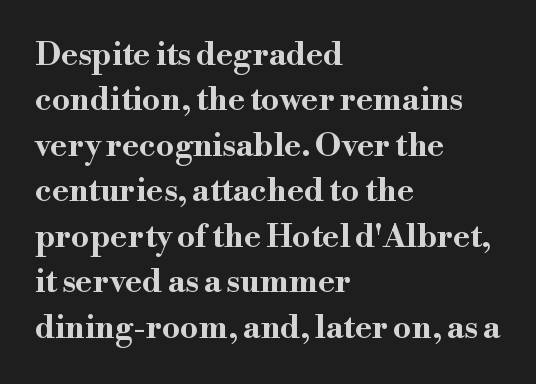
Q: Is the text bold? A: Yes.
Q: Is the text italic (slanted)? A: No, it is upright.
Q: Is the typeface a serif or a sans-serif typeface? A: Serif.
Q: Is the text underlined? A: No.
Q: How is the paragraph aligned? A: Left-aligned.
Q: Is the spacing between letters normal or unusually wide? A: Normal.
Q: Is the spacing between lines tight, normal or loose? A: Normal.
Q: Width (condensed, normal, or wide)? A: Wide.
Q: Stroke contrast? A: High.
Q: x-height? A: Small.
Q: Monospaced? A: No.
